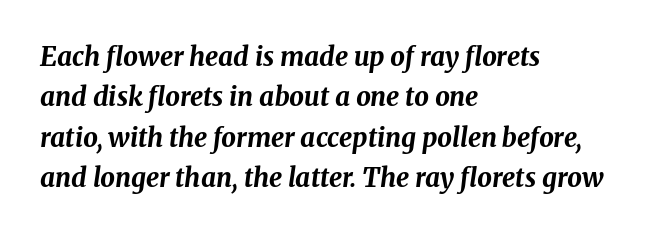
{"italic": "yes", "lean": "right", "slant_degrees": 8, "bold": "yes", "underline": "no", "align": "left", "line_spacing": "normal", "line_spacing_ratio": 1.55, "letter_spacing": "normal", "letter_spacing_em": 0.0, "glyph_px": 26}
